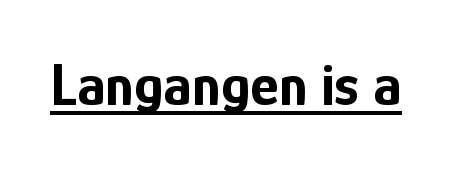
{"serif": "no", "italic": "no", "bold": "yes", "weight": "bold", "width": "condensed", "stroke_contrast": "low", "x_height": "medium", "monospaced": "no", "underline": "yes", "letter_spacing": "normal", "letter_spacing_em": 0.0, "glyph_px": 61}
